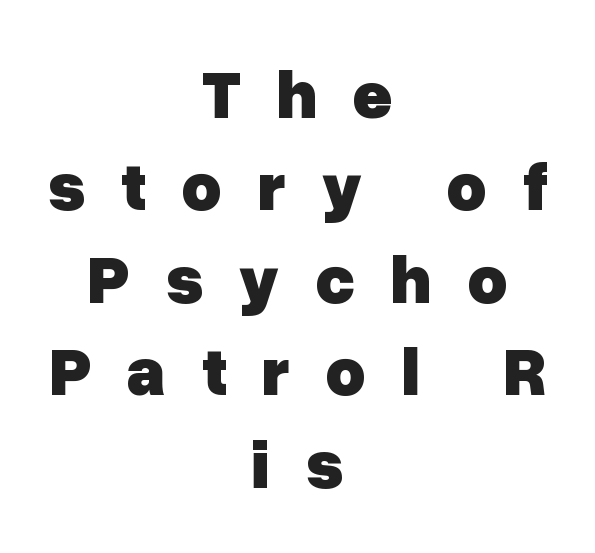
{"serif": "no", "italic": "no", "bold": "yes", "weight": "heavy", "width": "normal", "stroke_contrast": "low", "x_height": "medium", "monospaced": "no", "underline": "no", "align": "center", "line_spacing": "normal", "line_spacing_ratio": 1.34, "letter_spacing": "wide", "letter_spacing_em": 0.5, "glyph_px": 69}
